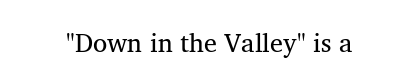
Q: Is the text bold? A: No.
Q: Is the text underlined? A: No.
Q: Is the spacing between letters normal or unusually wide? A: Normal.
